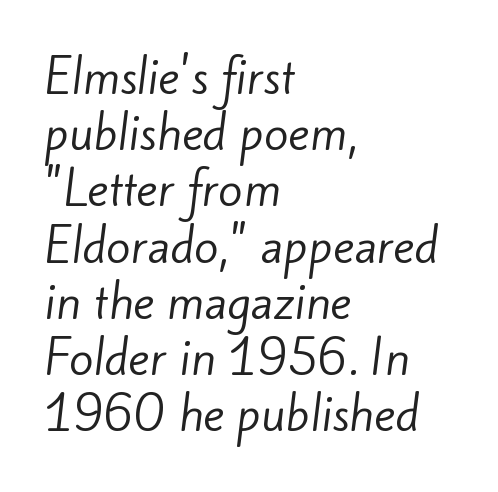
Does the leading feel generous? No, just average. The rendering anchors every line to the left-hand side. Regarding serifs, this sample does without them. No chunkiness to these letters — they're not bold. Is this a fixed-width face? No — the glyphs have proportional, varying widths. The face used here is rendered with its standard letterfit.
